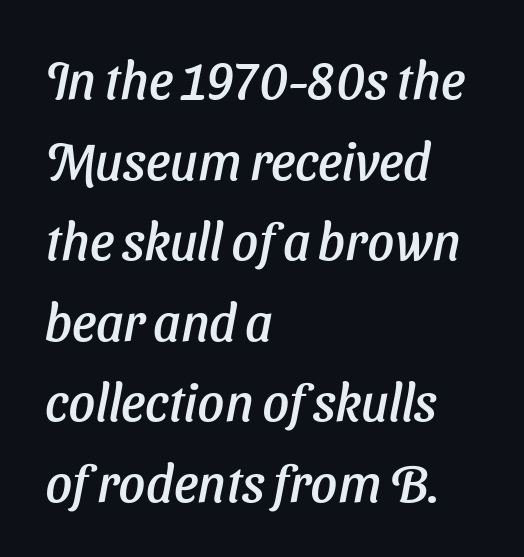
The image shows 52 px text type, italic (leaning right); set left-aligned, normal line spacing (1.55x), normal letter spacing, not underlined; low stroke contrast and a medium x-height.
